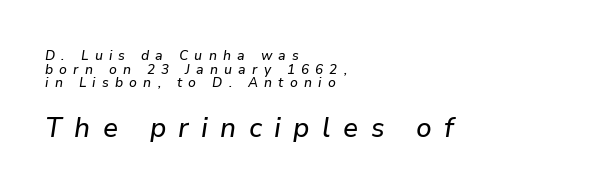
Q: Is the text italic (slanted)? A: Yes, it leans right by about 9 degrees.
Q: Is the text underlined? A: No.
Q: How is the paragraph aligned? A: Left-aligned.
Q: Is the spacing between letters normal or unusually wide? A: Unusually wide.
Q: Is the spacing between lines tight, normal or loose? A: Tight.
Q: Which block of text is set in a larger size, the first (top) or the second (bottom)? A: The second (bottom) one.
Q: Width (condensed, normal, or wide)? A: Normal.
Q: Stroke contrast? A: Low.
Q: x-height? A: Medium.
Q: Monospaced? A: No.
